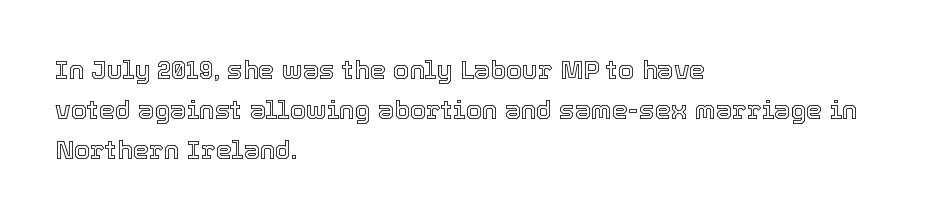
The image shows 26 px text type, upright; set left-aligned, normal line spacing (1.54x), normal letter spacing, not underlined.
